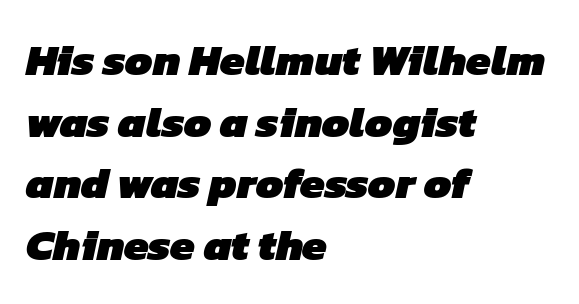
Q: Is the text bold? A: Yes.
Q: Is the typeface a serif or a sans-serif typeface? A: Sans-serif.
Q: Is the text underlined? A: No.
Q: How is the paragraph aligned? A: Left-aligned.
Q: Is the spacing between letters normal or unusually wide? A: Normal.
Q: Is the spacing between lines tight, normal or loose? A: Normal.
Q: Width (condensed, normal, or wide)? A: Normal.
Q: Stroke contrast? A: Low.
Q: x-height? A: Medium.
Q: Monospaced? A: No.
